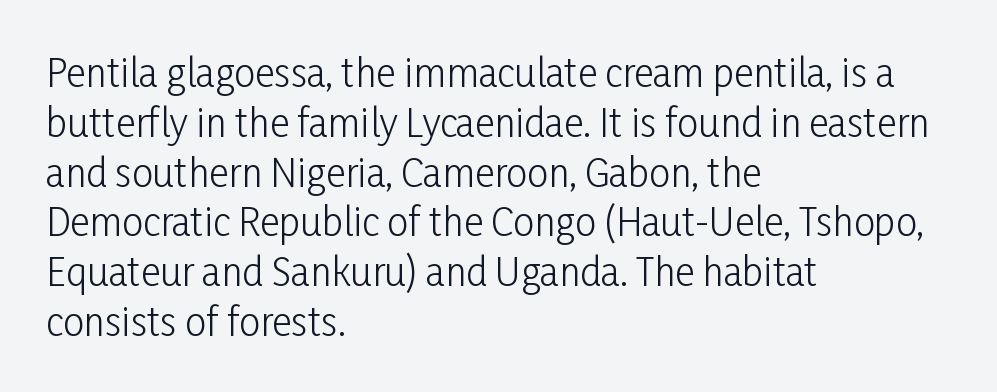
Spacing verdict: proportional, widths tailored to each character. The characters display no serif detailing; their extremities are plain. The typography opts for an upright posture over an oblique one. The strokes carry an ordinary text weight at most. Does extra space separate the letters? No, they use regular spacing.
